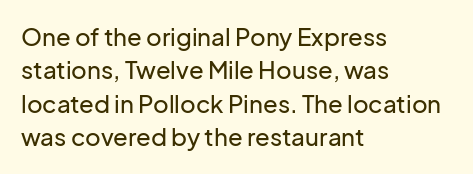
{"italic": "no", "underline": "no", "align": "left", "line_spacing": "normal", "line_spacing_ratio": 1.39, "letter_spacing": "normal", "letter_spacing_em": 0.0, "glyph_px": 24}
